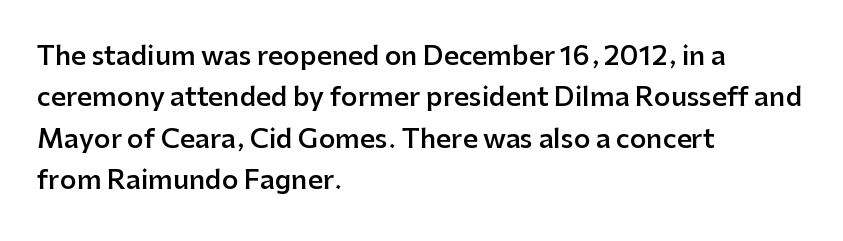
{"italic": "no", "bold": "semi", "underline": "no", "align": "left", "line_spacing": "normal", "line_spacing_ratio": 1.59, "letter_spacing": "normal", "letter_spacing_em": 0.0, "glyph_px": 26}
